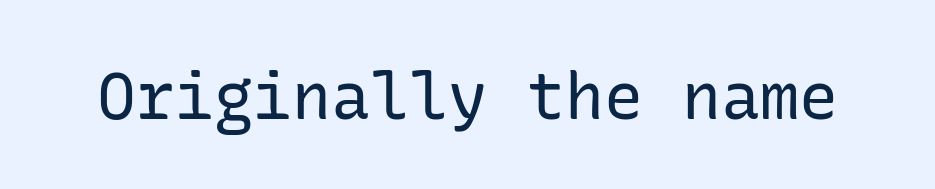
Vertical strokes here are truly vertical. Serif or sans? Sans — the stroke terminals are bare. No extra tracking has been applied to these lines. The passage shown is not underscored anywhere. Heft: none added — not bold.
